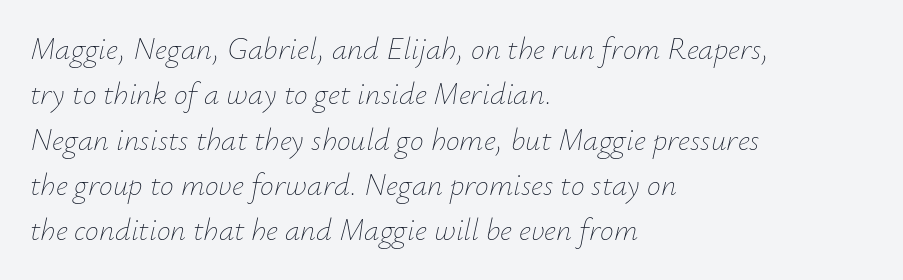
Q: Is the text bold? A: No.
Q: Is the text italic (slanted)? A: Yes, it leans right by about 12 degrees.
Q: Is the text underlined? A: No.
Q: How is the paragraph aligned? A: Left-aligned.
Q: Is the spacing between letters normal or unusually wide? A: Normal.
Q: Is the spacing between lines tight, normal or loose? A: Normal.
Q: Width (condensed, normal, or wide)? A: Normal.
Q: Stroke contrast? A: Low.
Q: x-height? A: Small.
Q: Monospaced? A: No.
